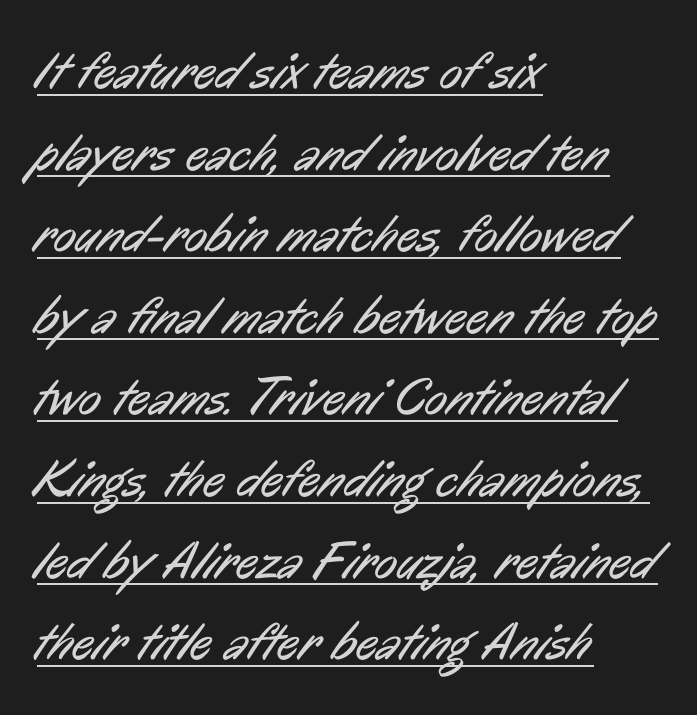
The typeface has the unassuming heft of standard copy or less. Honestly, the underline is the first thing you notice here. In terms of letterspacing, this is plain default setting. Look at the bottom of the vertical strokes: they stop flat, with no serifs. Leading: standard. The rag falls on the right side of this text block.
